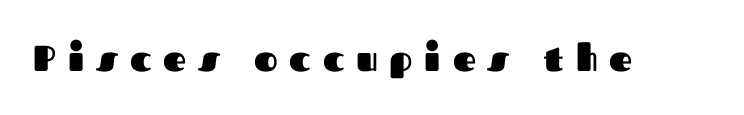
{"serif": "no", "italic": "no", "bold": "yes", "weight": "heavy", "width": "normal", "stroke_contrast": "medium", "x_height": "medium", "monospaced": "no", "underline": "no", "letter_spacing": "wide", "letter_spacing_em": 0.33, "glyph_px": 36}
